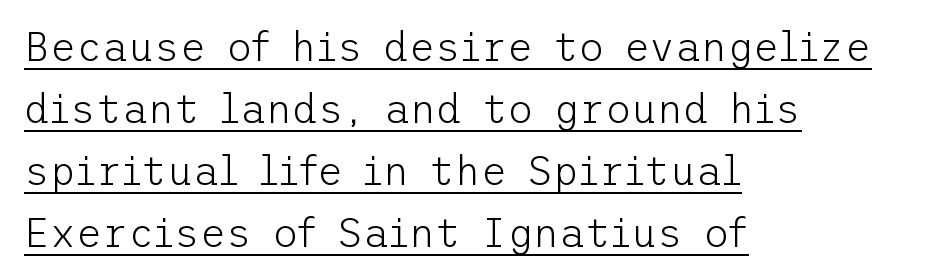
{"serif": "no", "italic": "no", "bold": "no", "weight": "light", "width": "normal", "stroke_contrast": "low", "x_height": "medium", "underline": "yes", "align": "left", "line_spacing": "normal", "line_spacing_ratio": 1.55, "letter_spacing": "normal", "letter_spacing_em": 0.0, "glyph_px": 40}
